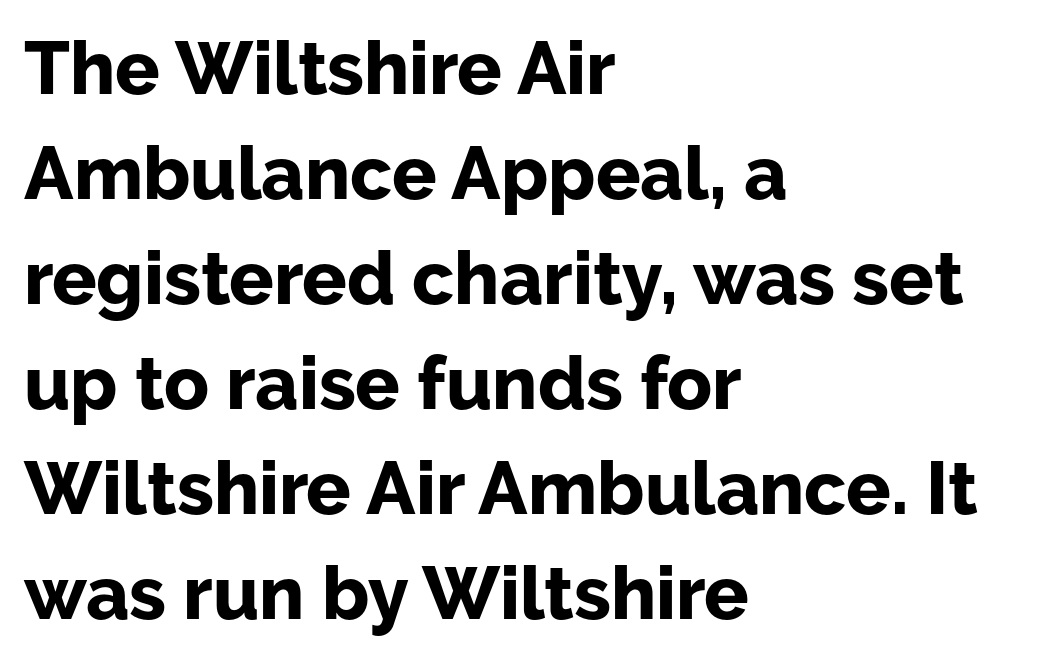
Q: Is the text bold? A: Yes.
Q: Is the text italic (slanted)? A: No, it is upright.
Q: Is the typeface a serif or a sans-serif typeface? A: Sans-serif.
Q: Is the text underlined? A: No.
Q: How is the paragraph aligned? A: Left-aligned.
Q: Is the spacing between letters normal or unusually wide? A: Normal.
Q: Is the spacing between lines tight, normal or loose? A: Normal.
Q: Width (condensed, normal, or wide)? A: Normal.
Q: Stroke contrast? A: Low.
Q: x-height? A: Medium.
Q: Monospaced? A: No.
